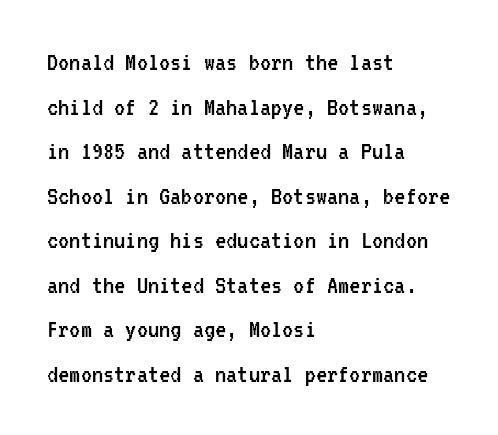
The image shows 28 px regular-weight, condensed sans-serif type, upright, monospaced; set left-aligned, normal line spacing (1.59x), normal letter spacing, not underlined; low stroke contrast and a medium x-height.
